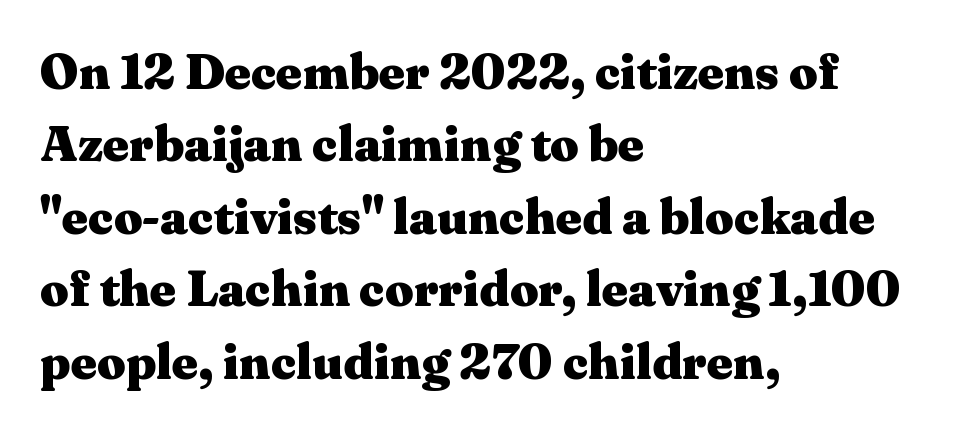
{"serif": "yes", "italic": "no", "bold": "yes", "weight": "heavy", "width": "wide", "stroke_contrast": "medium", "x_height": "medium", "monospaced": "no", "underline": "no", "align": "left", "line_spacing": "normal", "line_spacing_ratio": 1.45, "letter_spacing": "normal", "letter_spacing_em": 0.0, "glyph_px": 50}
